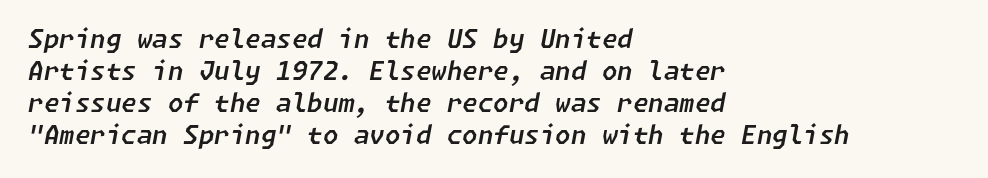
Interline gaps are of average width in this sample. The line texture is even and compact thanks to regular tracking. The paragraph shown leans on its left margin. The letters are slanted; this is an italic face. Anything drawn beneath the words? Only blank space.
